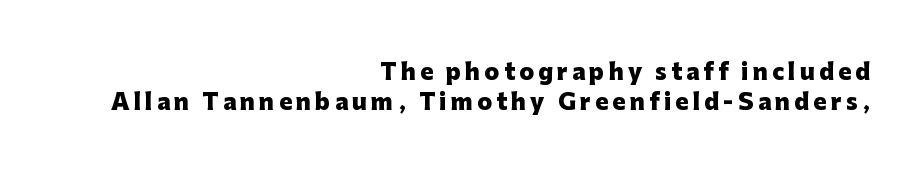
The image shows 22 px bold type, upright; set right-aligned, normal line spacing (1.35x), not underlined.
